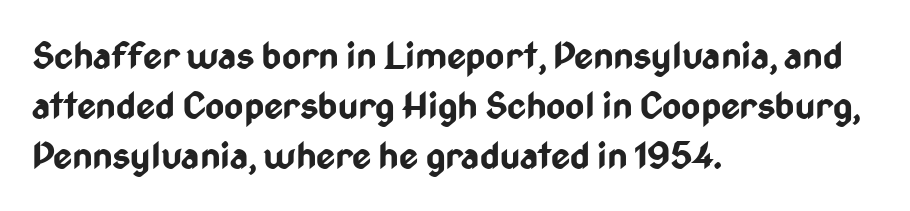
{"serif": "no", "italic": "no", "bold": "yes", "weight": "bold", "width": "condensed", "stroke_contrast": "low", "x_height": "medium", "monospaced": "no", "underline": "no", "align": "left", "line_spacing": "normal", "line_spacing_ratio": 1.35, "letter_spacing": "normal", "letter_spacing_em": 0.0, "glyph_px": 37}
